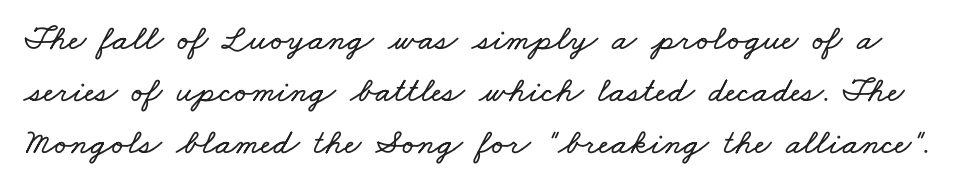
Leading: standard. Decoration check: the copy has no underline. This rendering leaves character spacing at its baseline value. Spacing verdict: proportional, widths tailored to each character.
